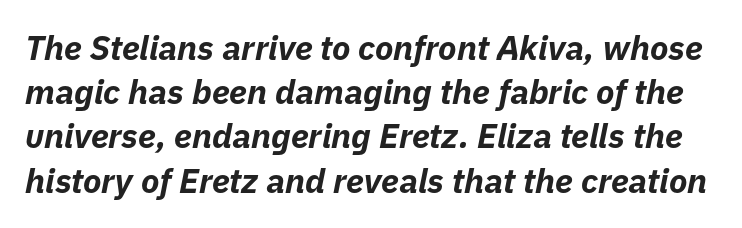
Q: Is the text bold? A: Yes.
Q: Is the text italic (slanted)? A: Yes, it leans right by about 11 degrees.
Q: Is the text underlined? A: No.
Q: Is the spacing between letters normal or unusually wide? A: Normal.
Q: Is the spacing between lines tight, normal or loose? A: Normal.
Q: Width (condensed, normal, or wide)? A: Normal.
Q: Stroke contrast? A: Low.
Q: x-height? A: Medium.
Q: Monospaced? A: No.
